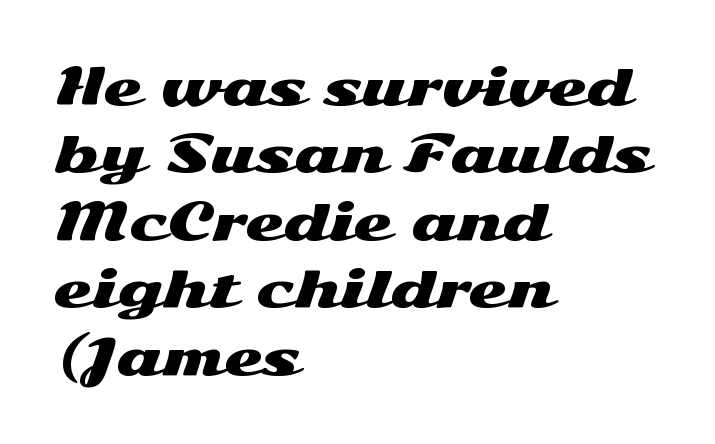
Underlining? Definitely not there. The paragraph has a hard left edge and a soft right edge. Horizontal bands of white between lines are of average thickness.
